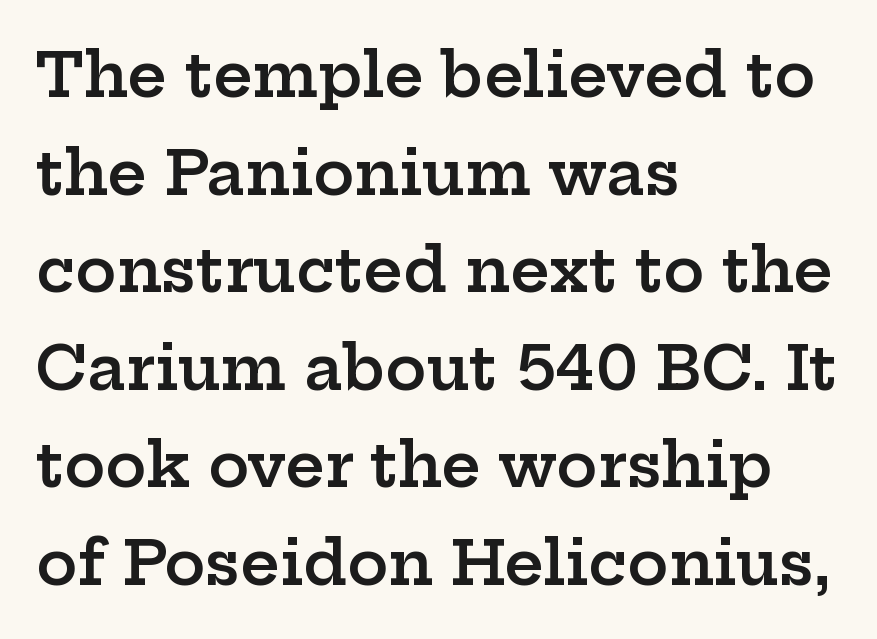
{"serif": "yes", "italic": "no", "bold": "semi", "weight": "semibold", "width": "wide", "stroke_contrast": "low", "x_height": "medium", "monospaced": "no", "underline": "no", "align": "left", "line_spacing": "normal", "line_spacing_ratio": 1.6, "letter_spacing": "normal", "letter_spacing_em": 0.0, "glyph_px": 61}
